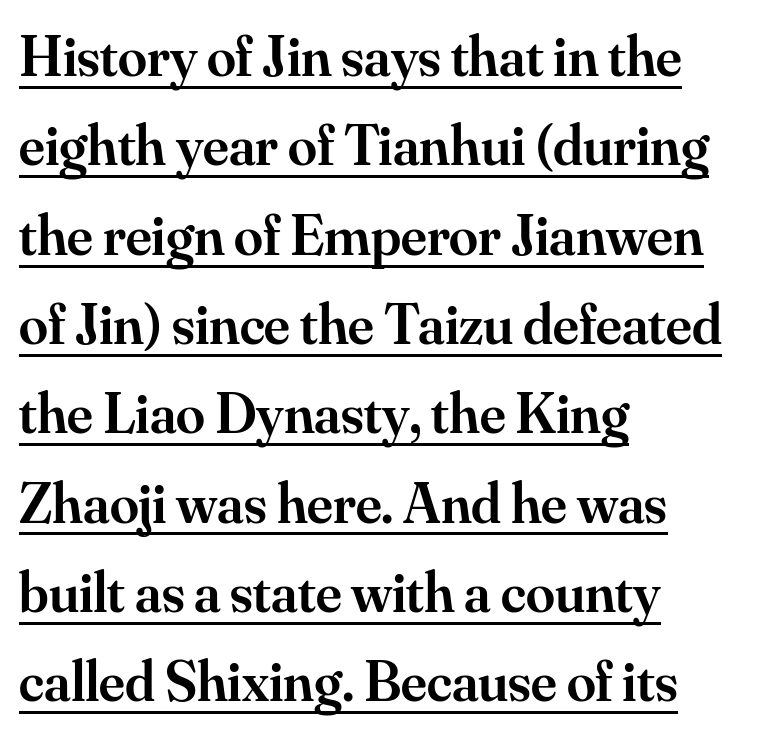
Q: Is the text bold? A: Semi-bold.
Q: Is the text italic (slanted)? A: No, it is upright.
Q: Is the typeface a serif or a sans-serif typeface? A: Serif.
Q: Is the text underlined? A: Yes.
Q: How is the paragraph aligned? A: Left-aligned.
Q: Is the spacing between letters normal or unusually wide? A: Normal.
Q: Is the spacing between lines tight, normal or loose? A: Normal.
Q: Width (condensed, normal, or wide)? A: Normal.
Q: Stroke contrast? A: Medium.
Q: x-height? A: Small.
Q: Monospaced? A: No.
